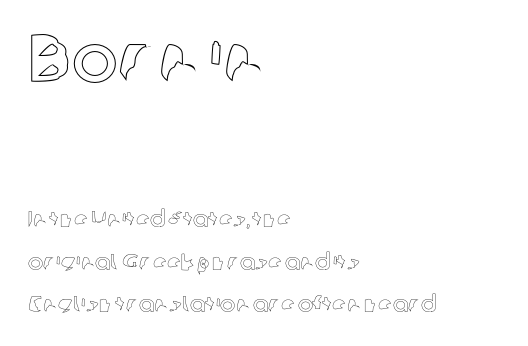
The image shows 69 px text type, upright; set left-aligned, line spacing 1.83x, normal letter spacing, not underlined; the first (top) block is 3.0x larger; a medium x-height.
